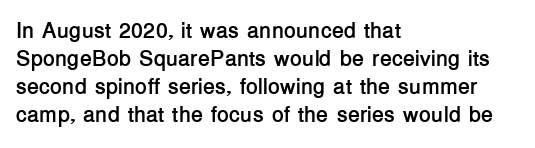
{"italic": "no", "bold": "yes", "underline": "no", "align": "left", "line_spacing": "normal", "line_spacing_ratio": 1.28, "letter_spacing": "normal", "letter_spacing_em": 0.0, "glyph_px": 22}
